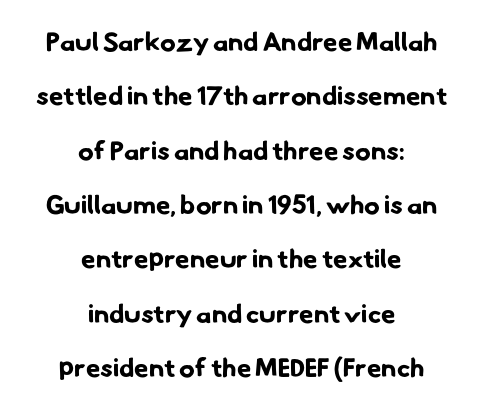
{"bold": "yes", "underline": "no", "align": "center", "line_spacing": "loose", "line_spacing_ratio": 2.09, "letter_spacing": "normal", "letter_spacing_em": 0.0, "glyph_px": 26}
